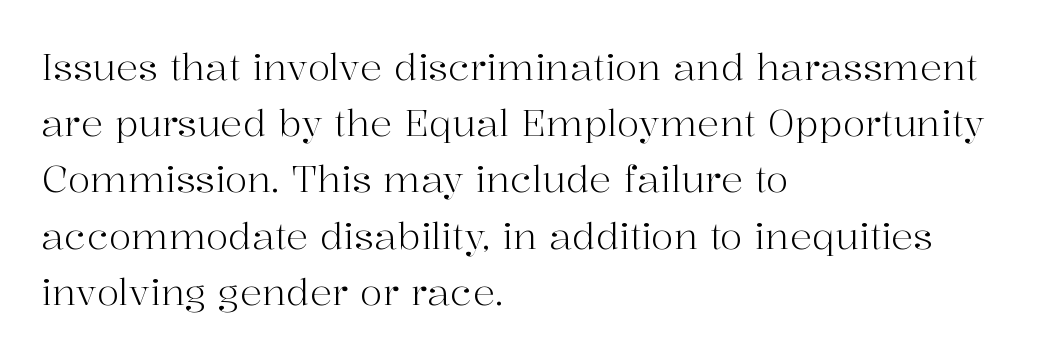
Q: Is the text bold? A: No.
Q: Is the text italic (slanted)? A: No, it is upright.
Q: Is the typeface a serif or a sans-serif typeface? A: Serif.
Q: Is the text underlined? A: No.
Q: How is the paragraph aligned? A: Left-aligned.
Q: Is the spacing between letters normal or unusually wide? A: Normal.
Q: Is the spacing between lines tight, normal or loose? A: Normal.
Q: Width (condensed, normal, or wide)? A: Normal.
Q: Stroke contrast? A: High.
Q: x-height? A: Medium.
Q: Monospaced? A: No.
